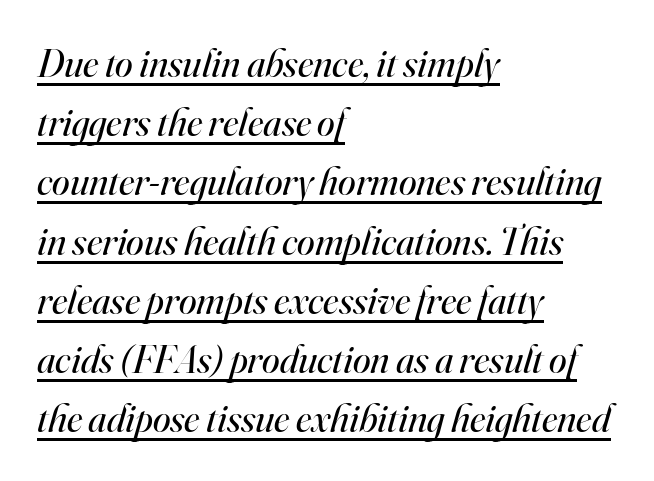
Q: Is the text bold? A: No.
Q: Is the text italic (slanted)? A: Yes, it leans right by about 16 degrees.
Q: Is the typeface a serif or a sans-serif typeface? A: Serif.
Q: Is the text underlined? A: Yes.
Q: How is the paragraph aligned? A: Left-aligned.
Q: Is the spacing between letters normal or unusually wide? A: Normal.
Q: Is the spacing between lines tight, normal or loose? A: Normal.
Q: Width (condensed, normal, or wide)? A: Normal.
Q: Stroke contrast? A: High.
Q: x-height? A: Small.
Q: Monospaced? A: No.
